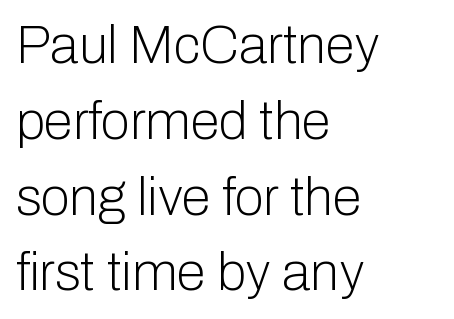
Q: Is the text bold? A: No.
Q: Is the text italic (slanted)? A: No, it is upright.
Q: Is the typeface a serif or a sans-serif typeface? A: Sans-serif.
Q: Is the text underlined? A: No.
Q: How is the paragraph aligned? A: Left-aligned.
Q: Is the spacing between letters normal or unusually wide? A: Normal.
Q: Is the spacing between lines tight, normal or loose? A: Normal.
Q: Width (condensed, normal, or wide)? A: Normal.
Q: Stroke contrast? A: Low.
Q: x-height? A: Medium.
Q: Monospaced? A: No.
